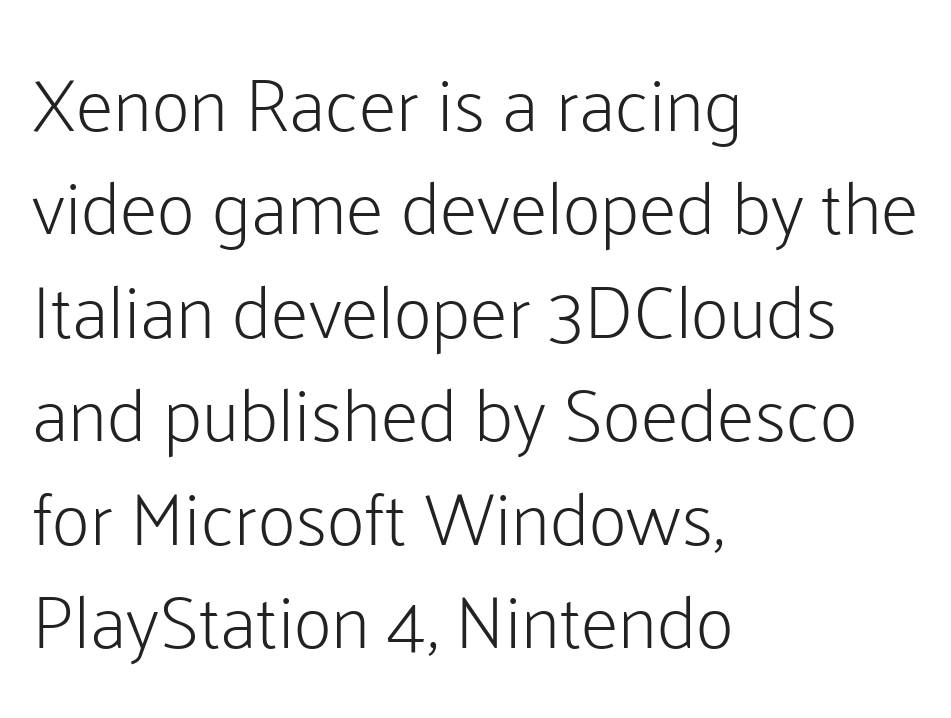
{"serif": "no", "italic": "no", "bold": "no", "weight": "light", "width": "normal", "stroke_contrast": "low", "x_height": "medium", "monospaced": "no", "underline": "no", "align": "left", "line_spacing": "normal", "line_spacing_ratio": 1.38, "letter_spacing": "normal", "letter_spacing_em": 0.0, "glyph_px": 75}
